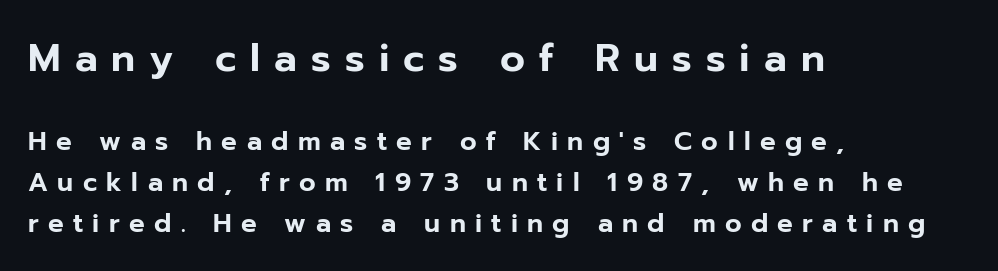
The image shows 39 px sans-serif type, upright; set left-aligned, normal line spacing (1.58x), unusually wide letter spacing (+0.36 em), not underlined; the first (top) block is 1.5x larger; low stroke contrast and a medium x-height.
